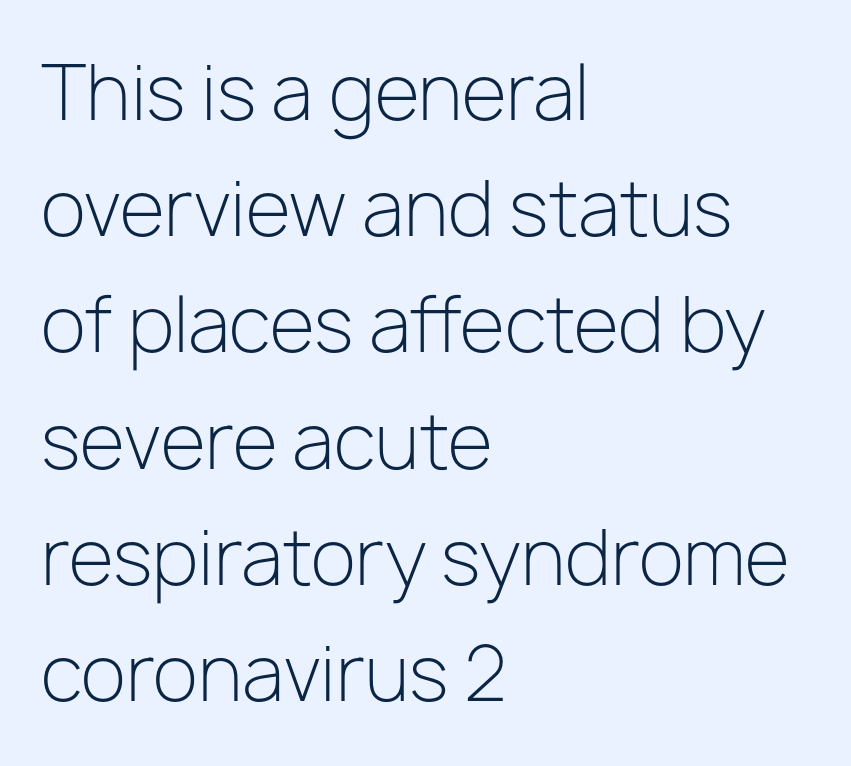
Q: Is the text bold? A: No.
Q: Is the text italic (slanted)? A: No, it is upright.
Q: Is the typeface a serif or a sans-serif typeface? A: Sans-serif.
Q: Is the text underlined? A: No.
Q: How is the paragraph aligned? A: Left-aligned.
Q: Is the spacing between letters normal or unusually wide? A: Normal.
Q: Is the spacing between lines tight, normal or loose? A: Normal.
Q: Width (condensed, normal, or wide)? A: Normal.
Q: Stroke contrast? A: Low.
Q: x-height? A: Medium.
Q: Monospaced? A: No.
